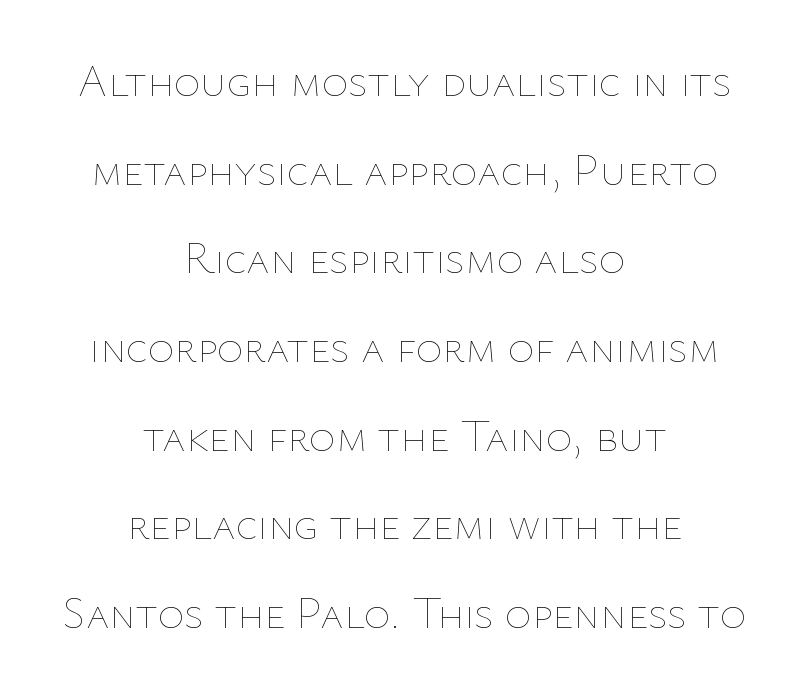
{"italic": "no", "bold": "no", "weight": "thin", "width": "normal", "stroke_contrast": "low", "x_height": "medium", "monospaced": "no", "underline": "no", "align": "center", "line_spacing": "loose", "line_spacing_ratio": 1.97, "letter_spacing": "normal", "letter_spacing_em": 0.0, "glyph_px": 45}
